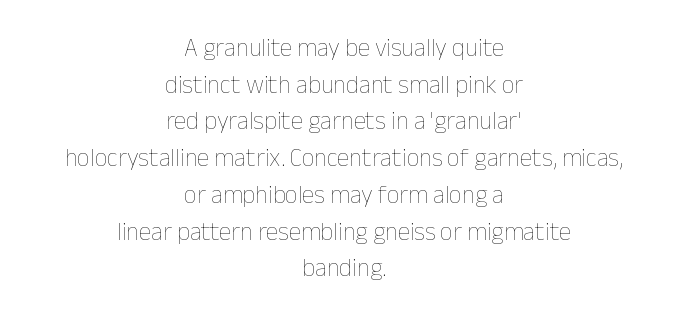
{"italic": "no", "bold": "no", "underline": "no", "align": "center", "line_spacing": "normal", "line_spacing_ratio": 1.47, "letter_spacing": "normal", "letter_spacing_em": 0.0, "glyph_px": 25}
